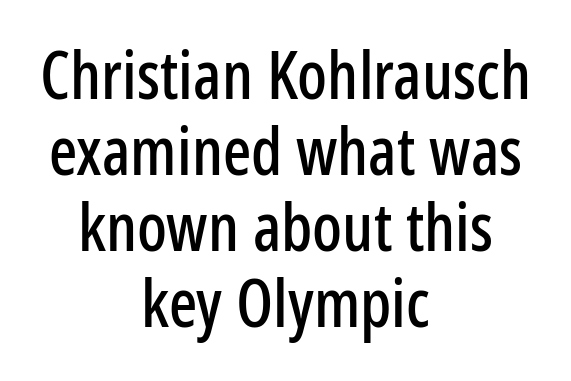
Lines of text with bare space underneath. You could barely slide anything between these rows. Proportional: the letters do not fall into vertical columns. This rendering employs a face without finishing strokes, i.e., a sans-serif.
